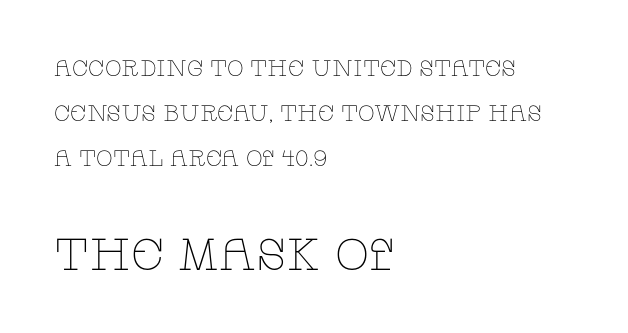
The image shows 45 px thin, wide serif type, upright; set left-aligned, loose line spacing (2.04x), normal letter spacing, not underlined; the second (bottom) block is 2.05x larger; low stroke contrast and a large x-height.
